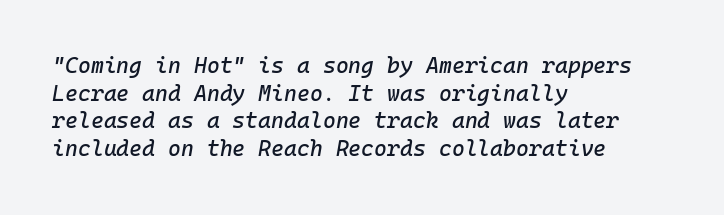
Q: Is the text italic (slanted)? A: Yes, it leans right by about 10 degrees.
Q: Is the text underlined? A: No.
Q: How is the paragraph aligned? A: Left-aligned.
Q: Is the spacing between letters normal or unusually wide? A: Normal.
Q: Is the spacing between lines tight, normal or loose? A: Normal.
